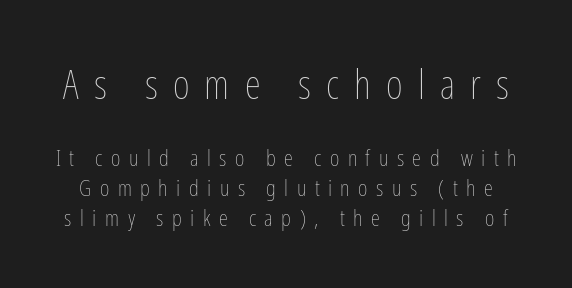
You could only call the tracking loose — the letters float apart. Is there much room between lines? A standard amount, neither cramped nor airy. Descender tails drop into unmarked territory. If you squint, the top block still reads clearly — it's the larger of the two. Spacing verdict: proportional, widths tailored to each character. Unbolded letterforms with no extra heft.
